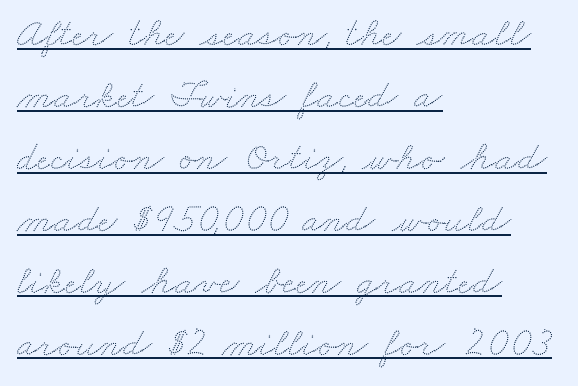
Tracking value appears to be zero — textbook default spacing. Notice how the passage keeps a crisp vertical edge on the left only. This sample carries an underscore along the baseline area. The face used here is proportionally spaced, like ordinary book or web type.
